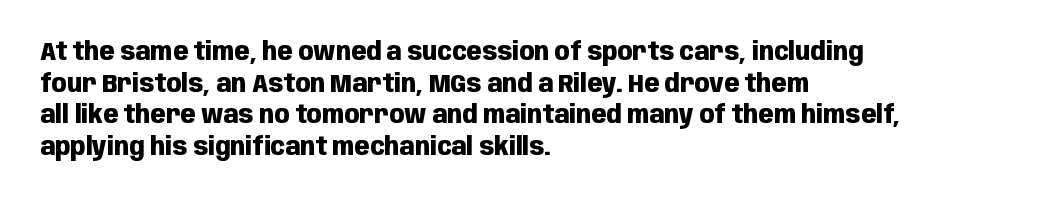
The image shows 25 px bold type, upright; set left-aligned, normal line spacing (1.27x), normal letter spacing, not underlined.
